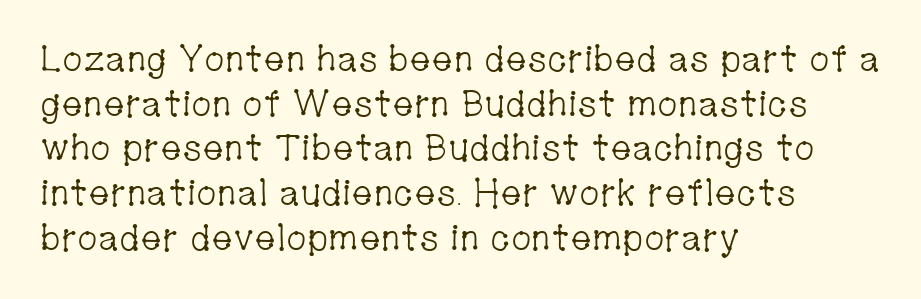
Q: Is the text bold? A: No.
Q: Is the text italic (slanted)? A: No, it is upright.
Q: Is the typeface a serif or a sans-serif typeface? A: Serif.
Q: Is the text underlined? A: No.
Q: How is the paragraph aligned? A: Left-aligned.
Q: Is the spacing between letters normal or unusually wide? A: Normal.
Q: Width (condensed, normal, or wide)? A: Condensed.
Q: Stroke contrast? A: Low.
Q: x-height? A: Medium.
Q: Monospaced? A: No.
